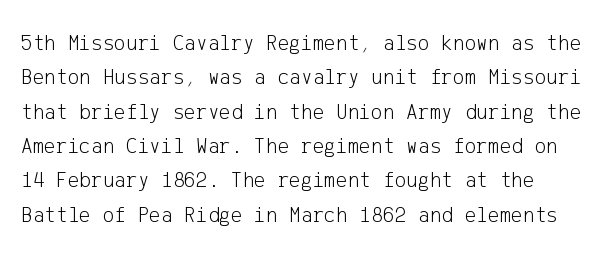
{"italic": "no", "bold": "no", "underline": "no", "align": "left", "line_spacing": "normal", "line_spacing_ratio": 1.56, "letter_spacing": "normal", "letter_spacing_em": 0.0, "glyph_px": 22}
